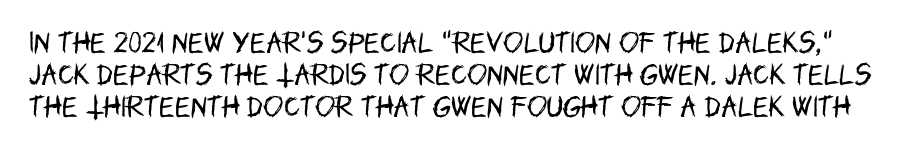
Q: Is the text bold? A: No.
Q: Is the text italic (slanted)? A: No, it is upright.
Q: Is the text underlined? A: No.
Q: Is the spacing between letters normal or unusually wide? A: Normal.
Q: Is the spacing between lines tight, normal or loose? A: Normal.
